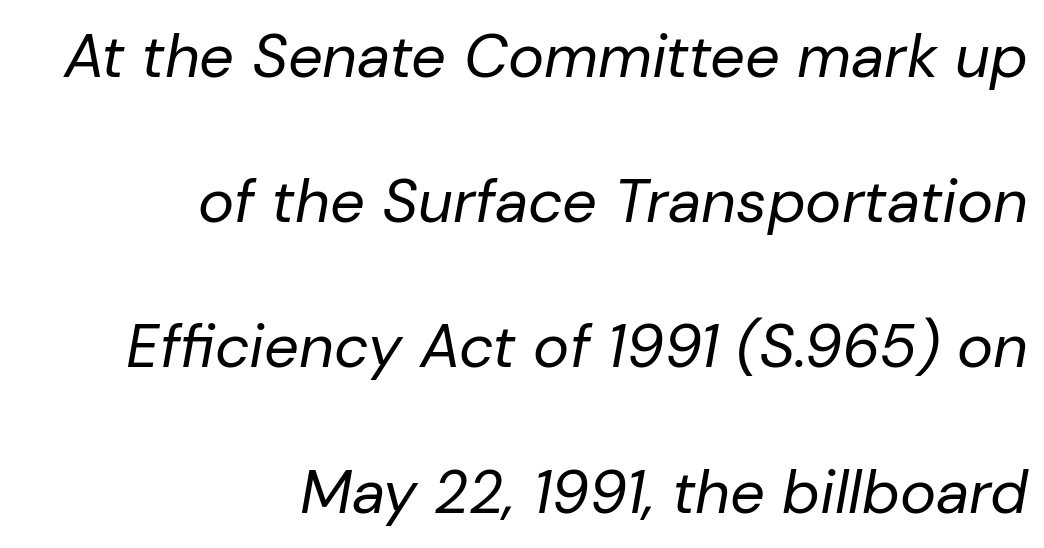
Q: Is the text bold? A: No.
Q: Is the text italic (slanted)? A: Yes, it leans right by about 10 degrees.
Q: Is the text underlined? A: No.
Q: How is the paragraph aligned? A: Right-aligned.
Q: Is the spacing between letters normal or unusually wide? A: Normal.
Q: Is the spacing between lines tight, normal or loose? A: Loose.
Q: Width (condensed, normal, or wide)? A: Normal.
Q: Stroke contrast? A: Low.
Q: x-height? A: Medium.
Q: Monospaced? A: No.
